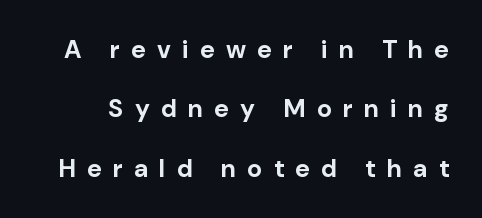
{"italic": "no", "bold": "yes", "underline": "no", "line_spacing": "loose", "line_spacing_ratio": 2.38, "letter_spacing": "wide", "letter_spacing_em": 0.45, "glyph_px": 25}
